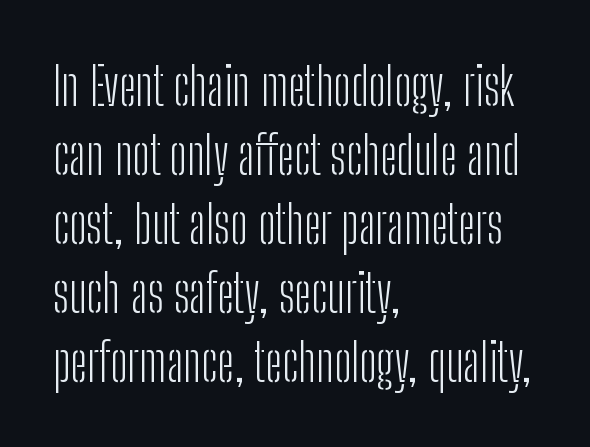
Q: Is the text bold? A: No.
Q: Is the text italic (slanted)? A: No, it is upright.
Q: Is the typeface a serif or a sans-serif typeface? A: Sans-serif.
Q: Is the text underlined? A: No.
Q: How is the paragraph aligned? A: Left-aligned.
Q: Is the spacing between letters normal or unusually wide? A: Normal.
Q: Is the spacing between lines tight, normal or loose? A: Normal.
Q: Width (condensed, normal, or wide)? A: Condensed.
Q: Stroke contrast? A: Low.
Q: x-height? A: Medium.
Q: Monospaced? A: No.
